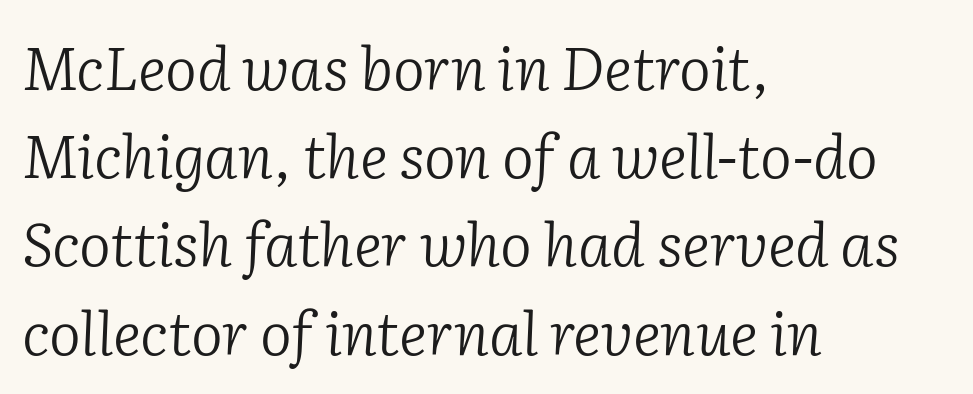
The image shows 60 px light serif type, italic (leaning right); set left-aligned, normal line spacing (1.47x), normal letter spacing, not underlined; low stroke contrast and a medium x-height.
